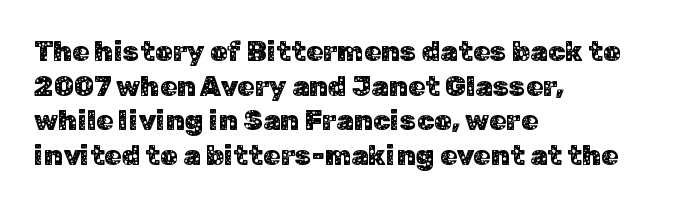
{"serif": "no", "italic": "no", "width": "normal", "stroke_contrast": "low", "x_height": "medium", "monospaced": "no", "underline": "no", "align": "left", "line_spacing_ratio": 1.24, "letter_spacing": "normal", "letter_spacing_em": 0.0, "glyph_px": 28}
